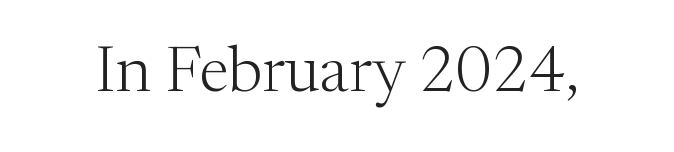
{"serif": "yes", "italic": "no", "bold": "no", "weight": "light", "width": "normal", "stroke_contrast": "medium", "x_height": "medium", "monospaced": "no", "underline": "no", "letter_spacing": "normal", "letter_spacing_em": 0.0, "glyph_px": 65}
